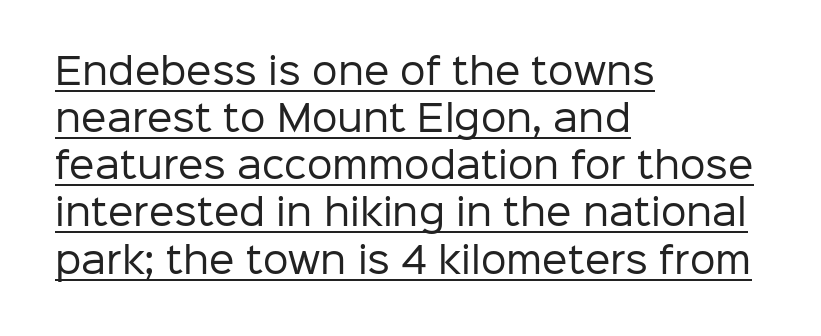
Proportional: the letters do not fall into vertical columns. Notice how the stems are strictly vertical — no italics here. Weight: in the light-to-regular range. The letterforms sit shoulder to shoulder at normal distance. Compared with typical paragraphs, the rows here are spaced about the same. Every row of glyphs begins at an identical x-position on the left.
